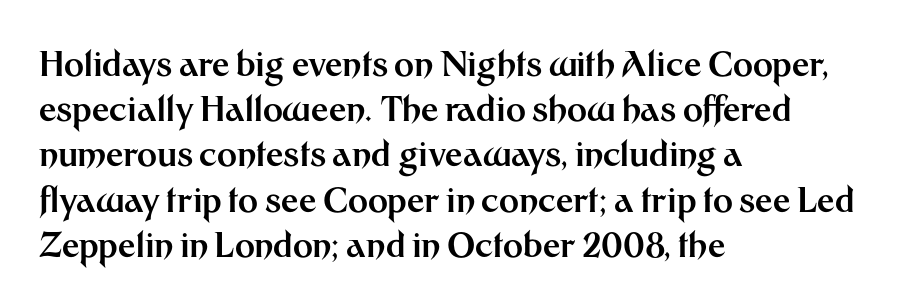
Whoever set this chose a conventional vertical rhythm. A roman cut, with each character standing at attention. Descenders are the only things crossing below the line. Note the varied advance widths — an 'i' is clearly narrower than an 'm'. How are the letters spaced? Ordinarily, with no added tracking. What weight is shown? A full bold with thick strokes.
